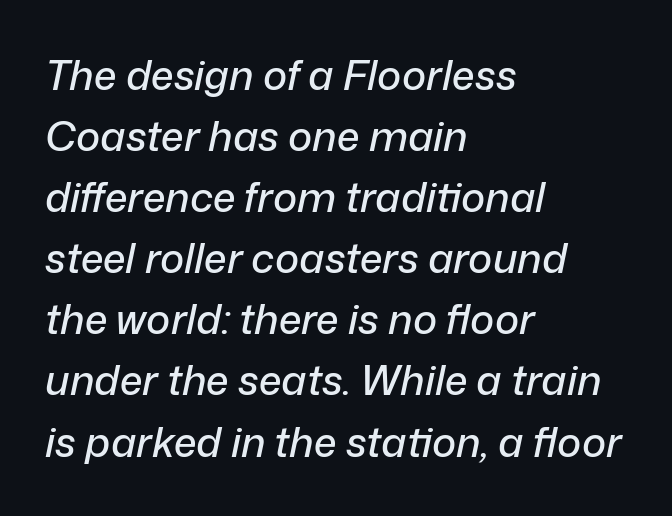
{"italic": "yes", "lean": "right", "slant_degrees": 12, "width": "normal", "stroke_contrast": "low", "x_height": "medium", "monospaced": "no", "underline": "no", "align": "left", "line_spacing": "normal", "line_spacing_ratio": 1.49, "letter_spacing": "normal", "letter_spacing_em": 0.0, "glyph_px": 41}
